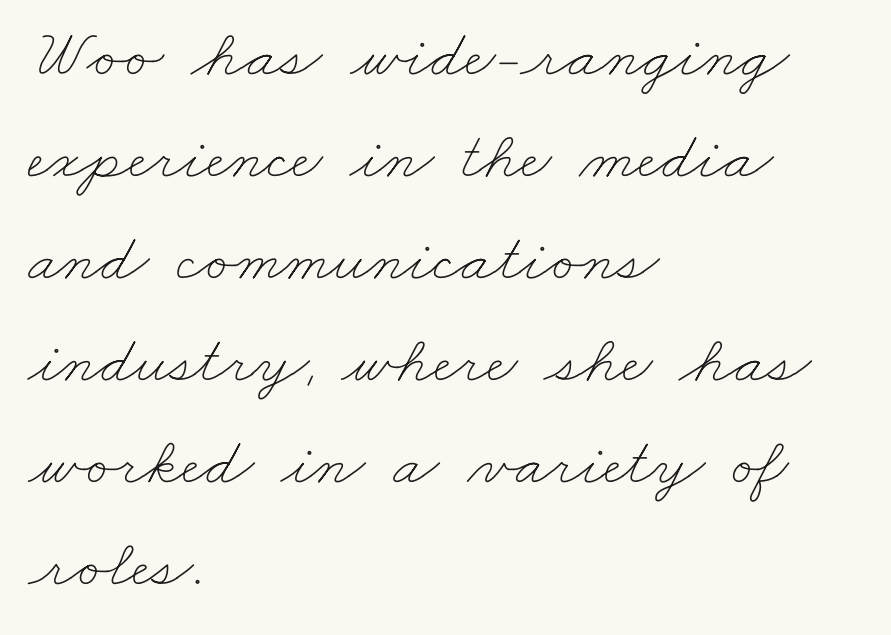
Q: Is the text bold? A: No.
Q: Is the text underlined? A: No.
Q: How is the paragraph aligned? A: Left-aligned.
Q: Is the spacing between letters normal or unusually wide? A: Normal.
Q: Is the spacing between lines tight, normal or loose? A: Normal.
Q: Width (condensed, normal, or wide)? A: Wide.
Q: Stroke contrast? A: Low.
Q: x-height? A: Small.
Q: Monospaced? A: No.
